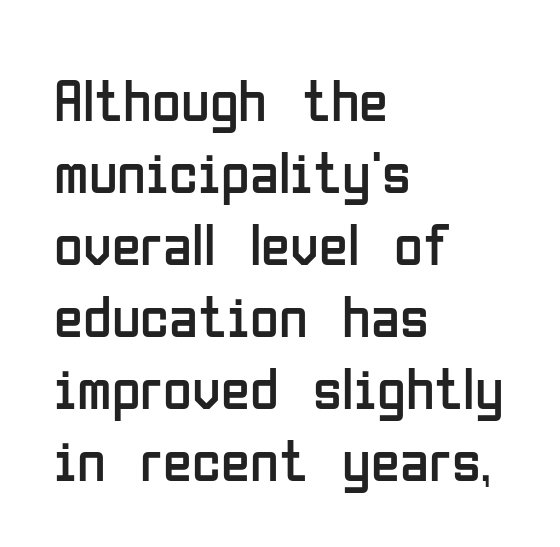
The letterforms sit at book weight or below. Default kerning and tracking; the words read as compact shapes. The baseline area is clear. These lines are rendered in a variable-pitch font. Teacher's note: observe the even left margin — that is flush-left alignment.
